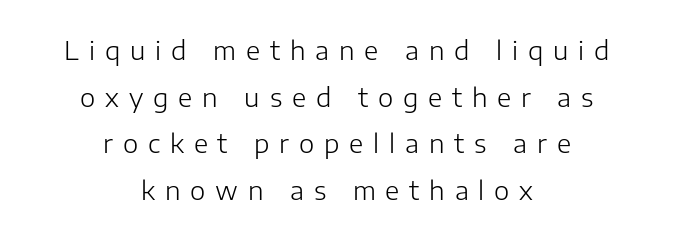
{"italic": "no", "bold": "no", "underline": "no", "align": "center", "line_spacing_ratio": 1.79, "letter_spacing": "wide", "letter_spacing_em": 0.38, "glyph_px": 26}
